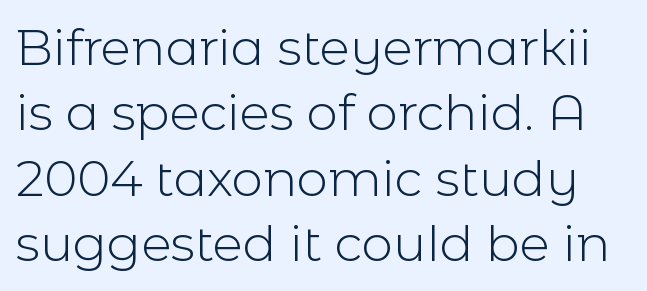
The image shows 50 px light sans-serif type, upright; set normal line spacing (1.31x), normal letter spacing, not underlined; a medium x-height.
